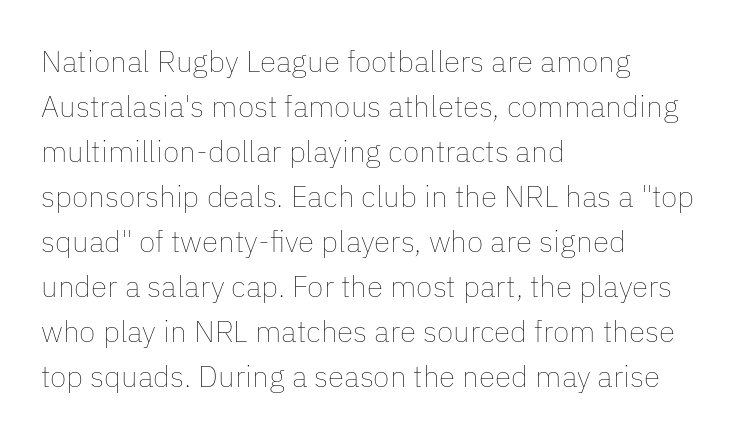
{"italic": "no", "bold": "no", "weight": "thin", "width": "normal", "stroke_contrast": "low", "x_height": "medium", "monospaced": "no", "underline": "no", "align": "left", "line_spacing": "normal", "line_spacing_ratio": 1.5, "letter_spacing": "normal", "letter_spacing_em": 0.0, "glyph_px": 30}
